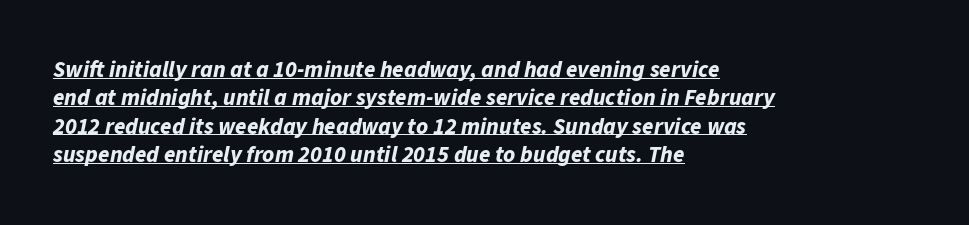
Q: Is the text bold? A: Yes.
Q: Is the text italic (slanted)? A: Yes, it leans right by about 11 degrees.
Q: Is the text underlined? A: Yes.
Q: How is the paragraph aligned? A: Left-aligned.
Q: Is the spacing between letters normal or unusually wide? A: Normal.
